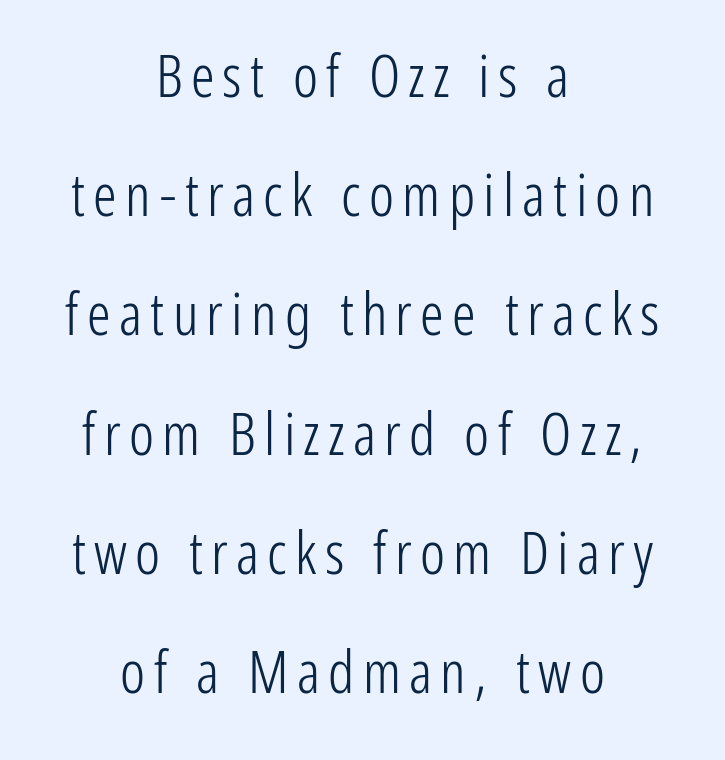
{"serif": "no", "italic": "no", "bold": "no", "weight": "light", "width": "condensed", "stroke_contrast": "low", "x_height": "medium", "monospaced": "no", "underline": "no", "align": "center", "line_spacing": "loose", "line_spacing_ratio": 2.02, "glyph_px": 59}
